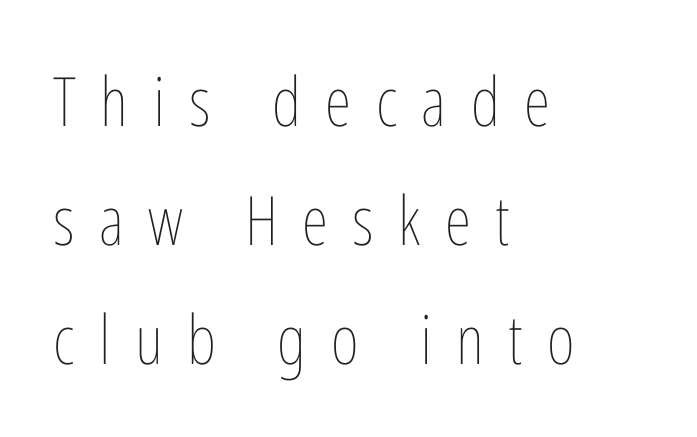
{"italic": "no", "bold": "no", "weight": "thin", "width": "condensed", "stroke_contrast": "low", "x_height": "medium", "monospaced": "no", "underline": "no", "align": "left", "line_spacing_ratio": 1.75, "letter_spacing": "wide", "letter_spacing_em": 0.36, "glyph_px": 68}
